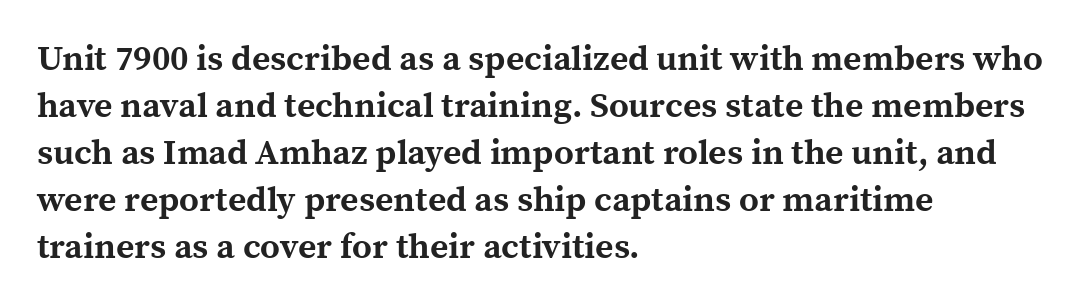
Here the designer chose a conventional face with non-uniform glyph widths. Notice how the stems are strictly vertical — no italics here. Each line starts at the same left margin while the right side varies. Old-style or modern, the face here clearly has serifs. The specimen omits any rule beneath the text block's lines. Whoever set this chose a conventional vertical rhythm.
